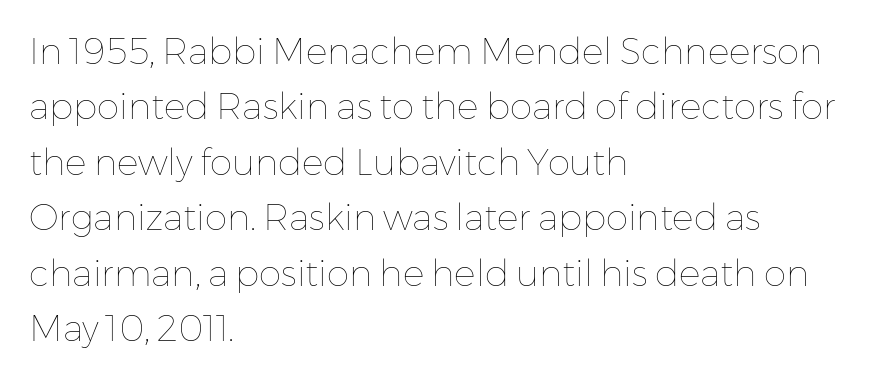
Characters remain perfectly vertical along every line. The rendering uses natural spacing where letterforms have individual widths. No word sits above an underline. Each word holds together tightly as a unit, with standard inter-letter gaps. The lines sit at an ordinary, default distance from one another.
